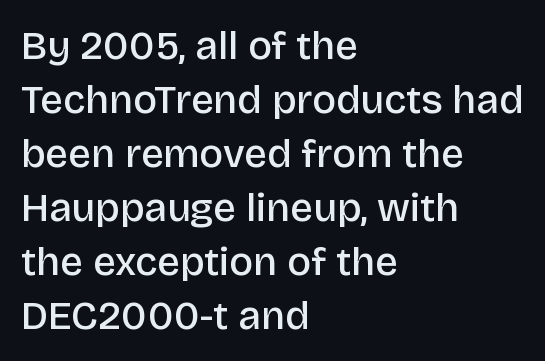
The image shows 40 px semibold sans-serif type, upright; set left-aligned, normal line spacing (1.35x), normal letter spacing, not underlined; low stroke contrast and a large x-height.
